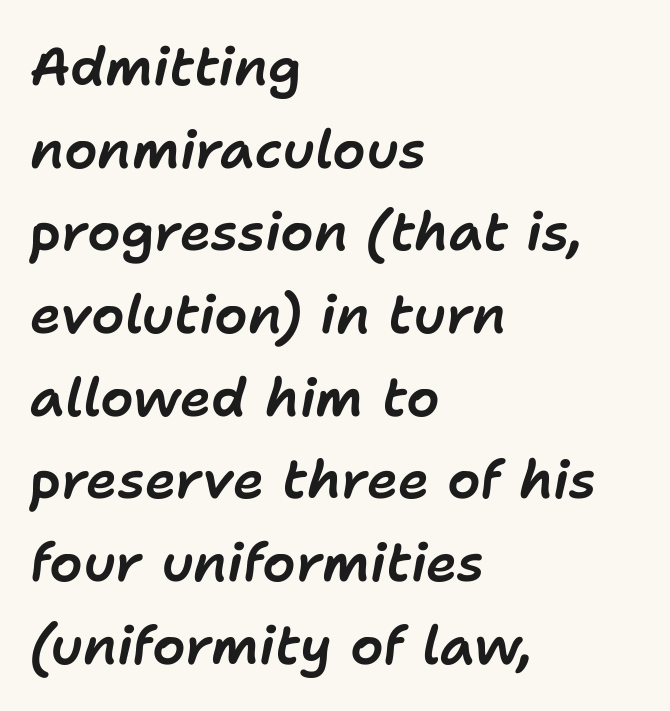
In terms of letterspacing, this is plain default setting. Reading down the block, your eye returns to a fixed left position each line. Compared with typical paragraphs, the rows here are spaced about the same. A typesetter would call this proportional, since set widths differ per character.
